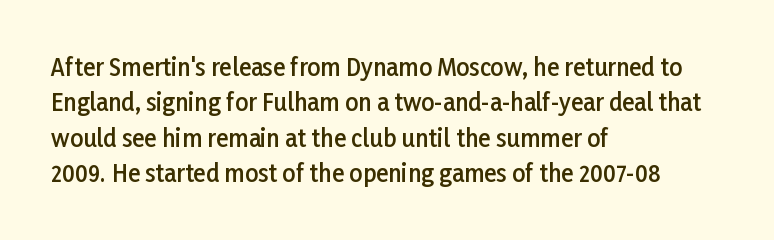
Q: Is the text bold? A: Semi-bold.
Q: Is the text italic (slanted)? A: No, it is upright.
Q: Is the text underlined? A: No.
Q: How is the paragraph aligned? A: Left-aligned.
Q: Is the spacing between letters normal or unusually wide? A: Normal.
Q: Is the spacing between lines tight, normal or loose? A: Normal.
